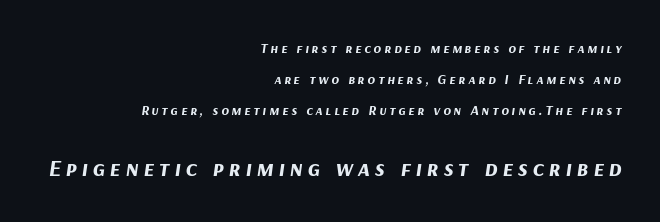
The image shows 24 px bold type, italic (leaning right); set right-aligned, loose line spacing (2.23x), unusually wide letter spacing (+0.2 em), not underlined; the second (bottom) block is 1.71x larger.
